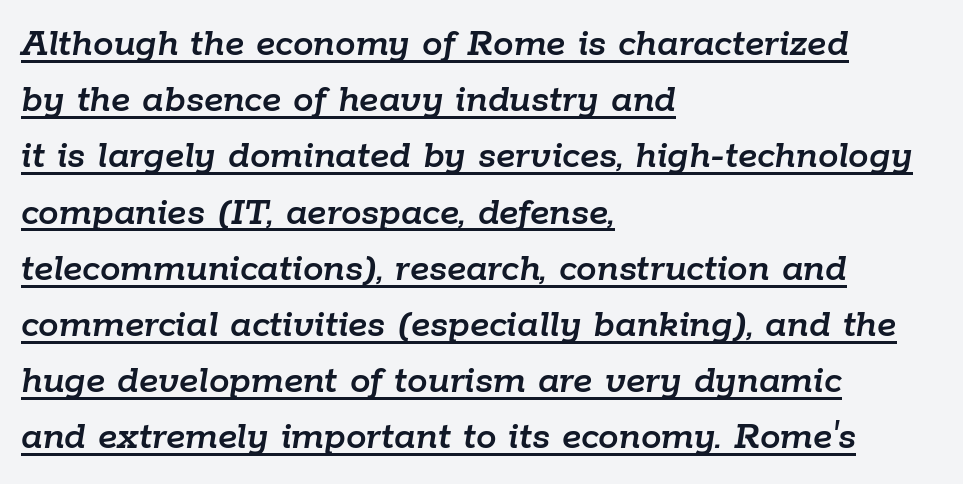
Q: Is the text italic (slanted)? A: Yes, it leans right by about 9 degrees.
Q: Is the text underlined? A: Yes.
Q: How is the paragraph aligned? A: Left-aligned.
Q: Is the spacing between letters normal or unusually wide? A: Normal.
Q: Is the spacing between lines tight, normal or loose? A: Normal.
Q: Width (condensed, normal, or wide)? A: Normal.
Q: Stroke contrast? A: Low.
Q: x-height? A: Medium.
Q: Monospaced? A: No.
